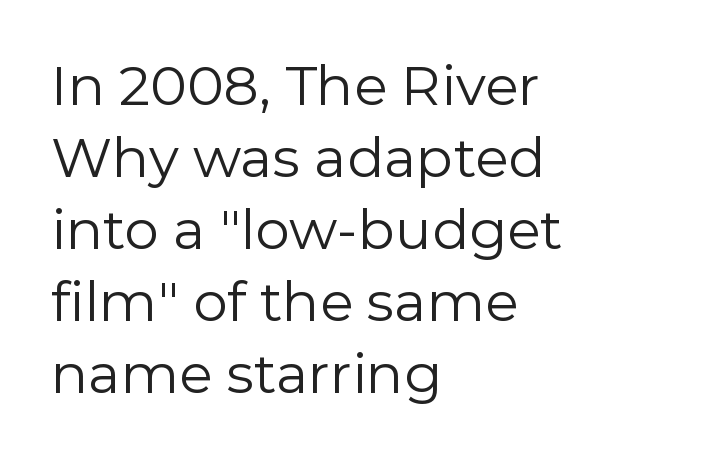
The image shows 55 px regular-weight sans-serif type, upright; set left-aligned, normal line spacing (1.31x), normal letter spacing, not underlined; low stroke contrast and a medium x-height.
